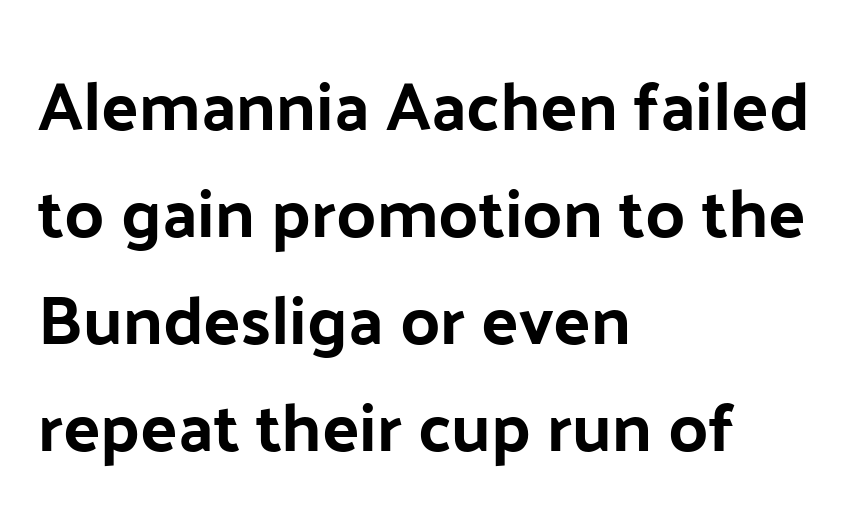
{"serif": "no", "italic": "no", "bold": "yes", "weight": "bold", "width": "normal", "stroke_contrast": "low", "x_height": "medium", "monospaced": "no", "underline": "no", "align": "left", "line_spacing": "normal", "line_spacing_ratio": 1.55, "letter_spacing": "normal", "letter_spacing_em": 0.0, "glyph_px": 69}
